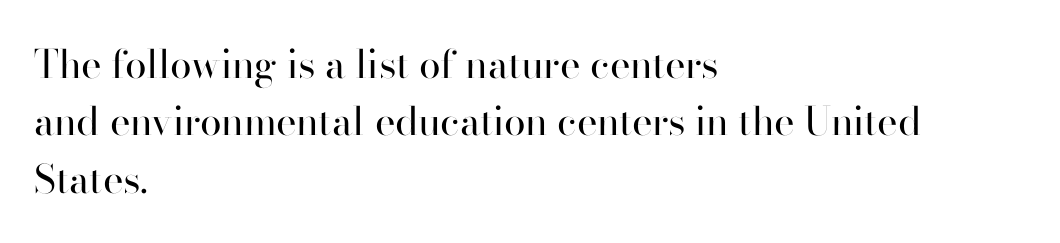
The image shows 39 px regular-weight sans-serif type, upright; set left-aligned, normal line spacing (1.47x), normal letter spacing, not underlined; high stroke contrast and a small x-height.
